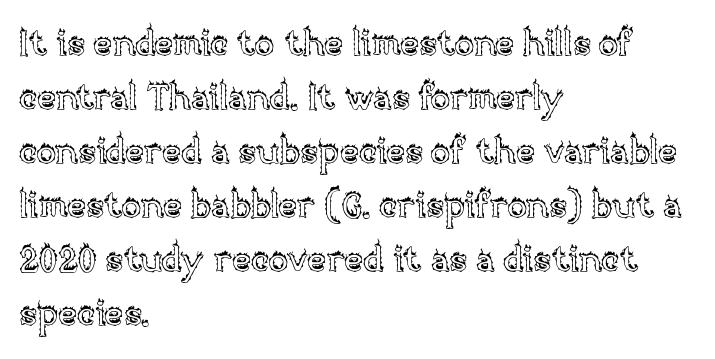
This rendering uses left alignment, leaving the right contour irregular. A typesetter would call this leading conventional body-copy spacing. Nope, not italic — everything's standing straight. This rendering features lettering with no underline. Think of a printed novel: that variable character pitch is what you see here.
